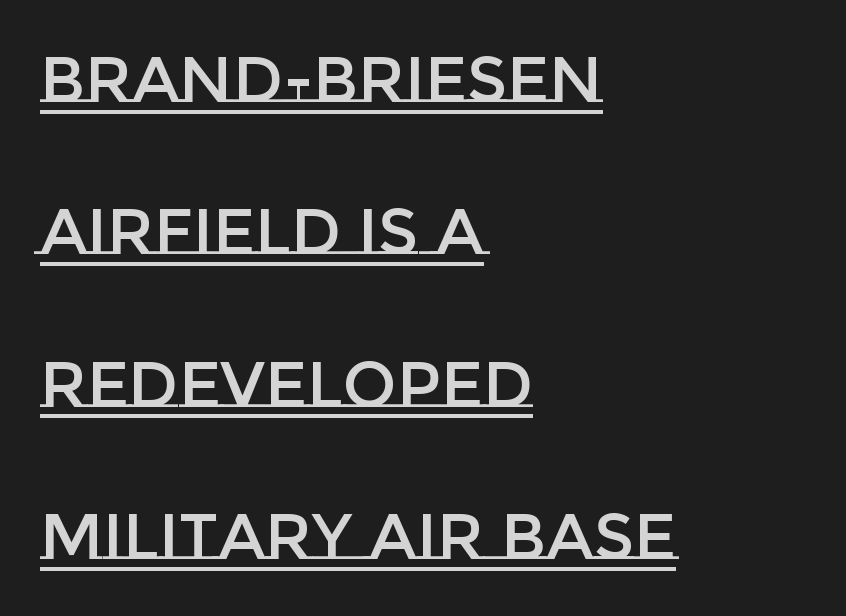
The image shows 64 px text type, upright; set left-aligned, loose line spacing (2.38x), normal letter spacing, underlined; low stroke contrast and a large x-height.
